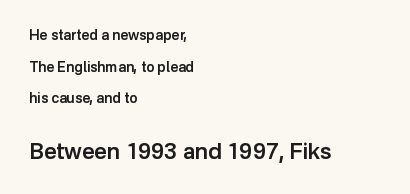
{"italic": "no", "bold": "semi", "underline": "no", "align": "left", "line_spacing": "loose", "line_spacing_ratio": 2.26, "letter_spacing": "normal", "letter_spacing_em": 0.0, "larger_block": "second", "size_ratio": 1.57, "glyph_px": 22}
